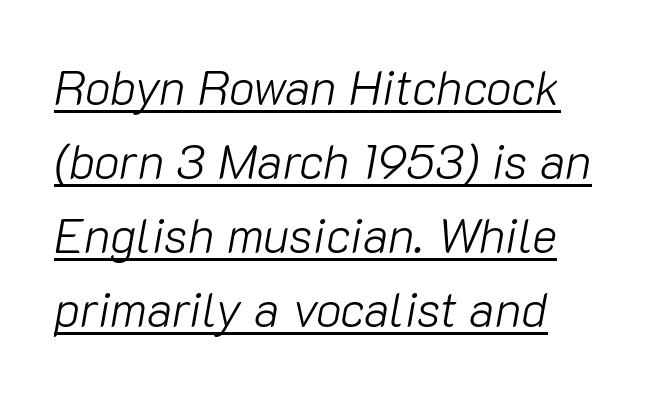
The image shows 48 px light type, italic (leaning right); set normal line spacing (1.54x), normal letter spacing, underlined; low stroke contrast and a medium x-height.
